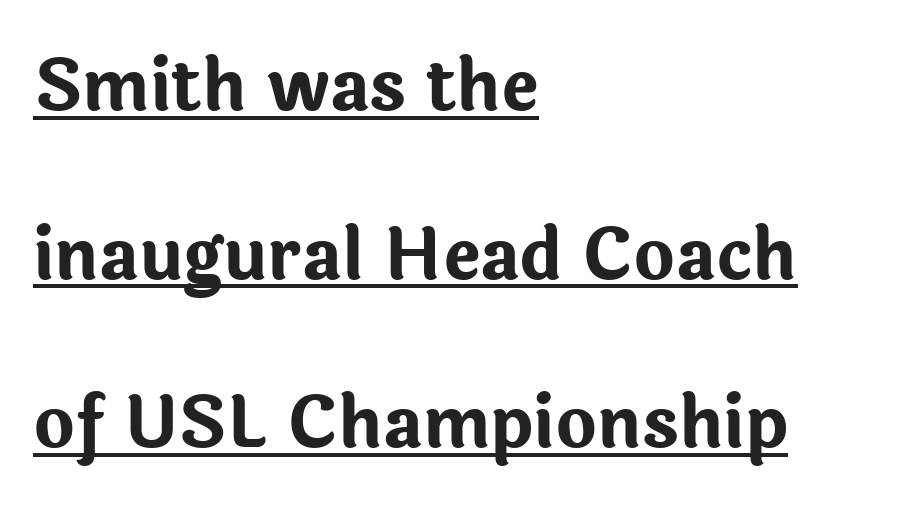
Q: Is the text bold? A: Yes.
Q: Is the text italic (slanted)? A: No, it is upright.
Q: Is the typeface a serif or a sans-serif typeface? A: Sans-serif.
Q: Is the text underlined? A: Yes.
Q: How is the paragraph aligned? A: Left-aligned.
Q: Is the spacing between letters normal or unusually wide? A: Normal.
Q: Is the spacing between lines tight, normal or loose? A: Loose.
Q: Width (condensed, normal, or wide)? A: Normal.
Q: Stroke contrast? A: Low.
Q: x-height? A: Medium.
Q: Monospaced? A: No.
